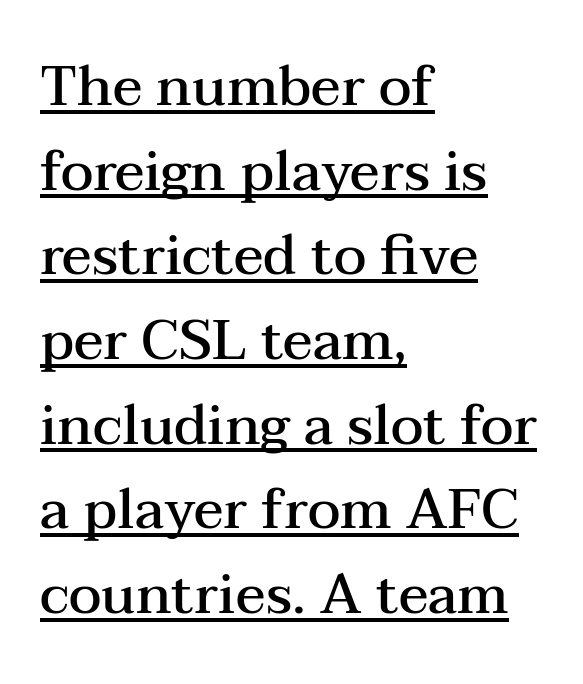
{"serif": "yes", "italic": "no", "bold": "semi", "weight": "semibold", "width": "wide", "stroke_contrast": "medium", "x_height": "medium", "monospaced": "no", "underline": "yes", "align": "left", "line_spacing": "normal", "line_spacing_ratio": 1.54, "letter_spacing": "normal", "letter_spacing_em": 0.0, "glyph_px": 55}
